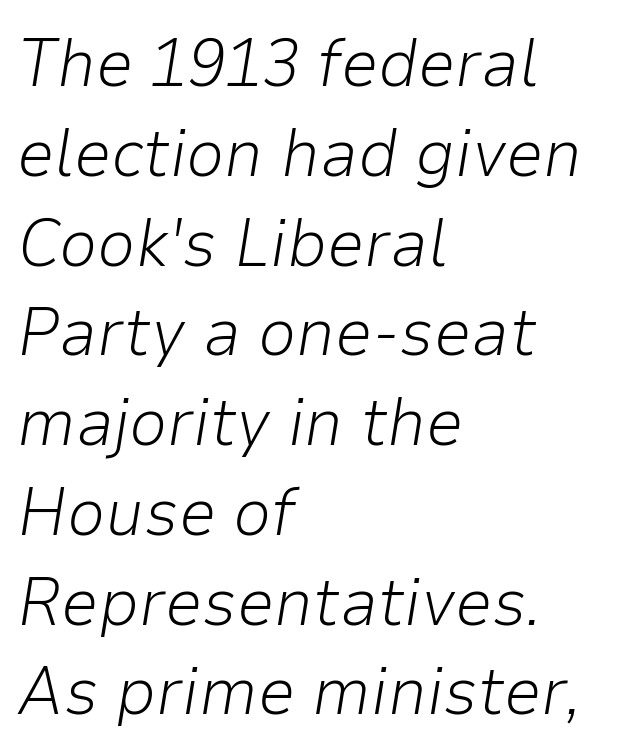
Q: Is the text bold? A: No.
Q: Is the text italic (slanted)? A: Yes, it leans right by about 9 degrees.
Q: Is the text underlined? A: No.
Q: How is the paragraph aligned? A: Left-aligned.
Q: Is the spacing between letters normal or unusually wide? A: Normal.
Q: Is the spacing between lines tight, normal or loose? A: Normal.
Q: Width (condensed, normal, or wide)? A: Normal.
Q: Stroke contrast? A: Low.
Q: x-height? A: Medium.
Q: Monospaced? A: No.
